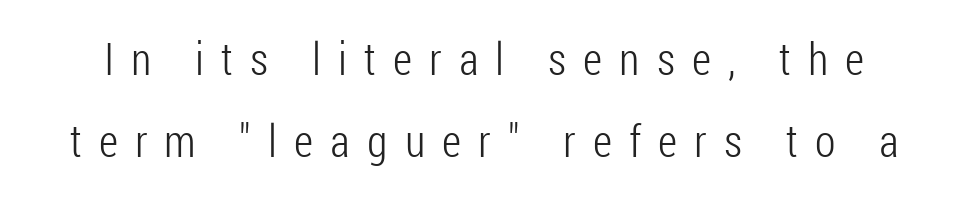
The image shows 45 px light, condensed sans-serif type, upright; set line spacing 1.82x, unusually wide letter spacing (+0.38 em), not underlined; low stroke contrast and a medium x-height.
